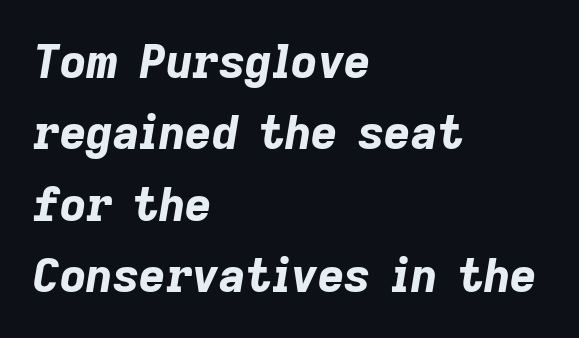
Q: Is the text bold? A: Yes.
Q: Is the text italic (slanted)? A: Yes, it leans right by about 9 degrees.
Q: Is the text underlined? A: No.
Q: How is the paragraph aligned? A: Left-aligned.
Q: Is the spacing between letters normal or unusually wide? A: Normal.
Q: Is the spacing between lines tight, normal or loose? A: Normal.
Q: Width (condensed, normal, or wide)? A: Normal.
Q: Stroke contrast? A: Low.
Q: x-height? A: Medium.
Q: Monospaced? A: No.
